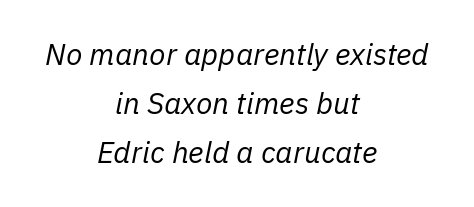
The whitespace from short lines is split evenly between both sides. Check the space under the baseline: it is left empty. Character widths vary here, with narrow letters taking less room than wide ones. Yep, that's italic — everything's leaning. This sample keeps an unexceptional amount of space between lines. Spacing between characters is what you'd get straight out of the box.
